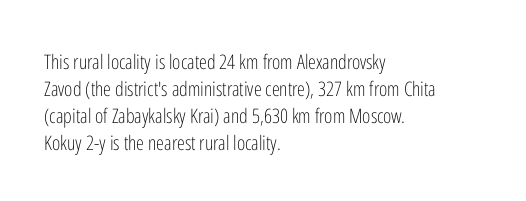
{"italic": "no", "bold": "no", "underline": "no", "align": "left", "line_spacing": "normal", "line_spacing_ratio": 1.35, "letter_spacing": "normal", "letter_spacing_em": 0.0, "glyph_px": 20}
